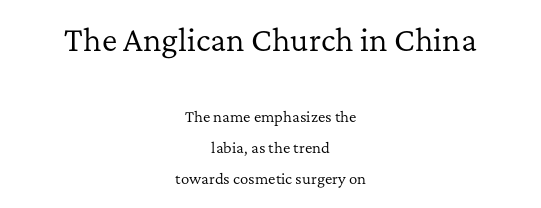
{"serif": "yes", "italic": "no", "bold": "no", "weight": "regular", "width": "normal", "stroke_contrast": "low", "x_height": "medium", "monospaced": "no", "underline": "no", "align": "center", "line_spacing": "loose", "line_spacing_ratio": 2.2, "letter_spacing": "normal", "letter_spacing_em": 0.0, "larger_block": "first", "size_ratio": 2.07, "glyph_px": 29}
